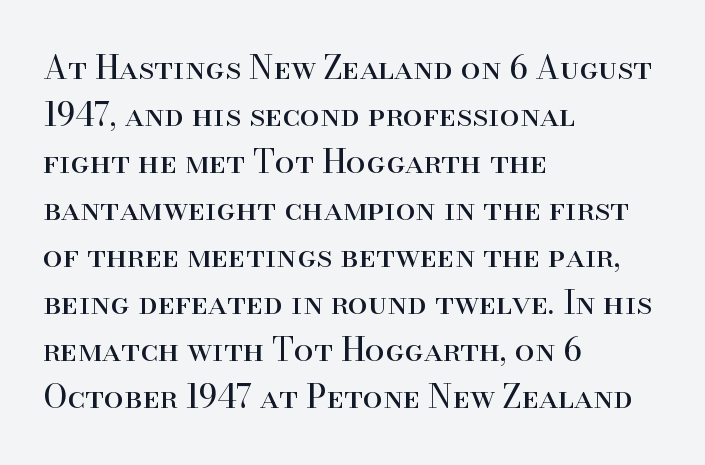
Q: Is the text bold? A: No.
Q: Is the text italic (slanted)? A: No, it is upright.
Q: Is the typeface a serif or a sans-serif typeface? A: Serif.
Q: Is the text underlined? A: No.
Q: How is the paragraph aligned? A: Left-aligned.
Q: Is the spacing between letters normal or unusually wide? A: Normal.
Q: Is the spacing between lines tight, normal or loose? A: Normal.
Q: Width (condensed, normal, or wide)? A: Normal.
Q: Stroke contrast? A: High.
Q: x-height? A: Small.
Q: Monospaced? A: No.
